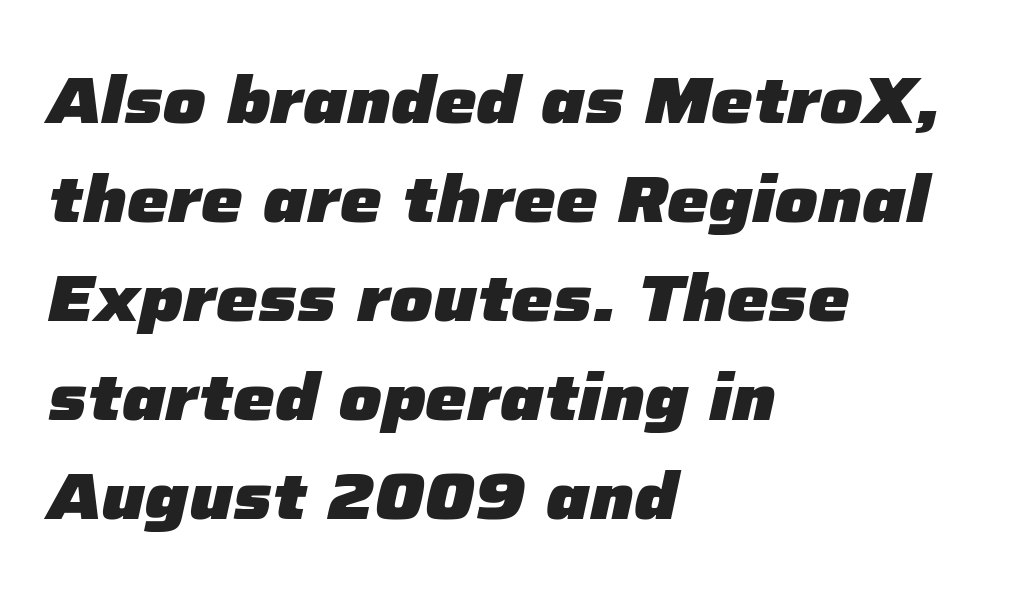
{"italic": "yes", "lean": "right", "slant_degrees": 12, "bold": "yes", "weight": "heavy", "width": "normal", "stroke_contrast": "low", "x_height": "medium", "monospaced": "no", "underline": "no", "align": "left", "line_spacing": "normal", "line_spacing_ratio": 1.5, "letter_spacing": "normal", "letter_spacing_em": 0.0, "glyph_px": 66}
